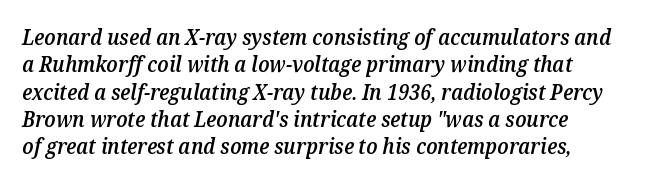
Q: Is the text bold? A: Semi-bold.
Q: Is the text italic (slanted)? A: Yes, it leans right by about 12 degrees.
Q: Is the text underlined? A: No.
Q: How is the paragraph aligned? A: Left-aligned.
Q: Is the spacing between letters normal or unusually wide? A: Normal.
Q: Is the spacing between lines tight, normal or loose? A: Normal.
